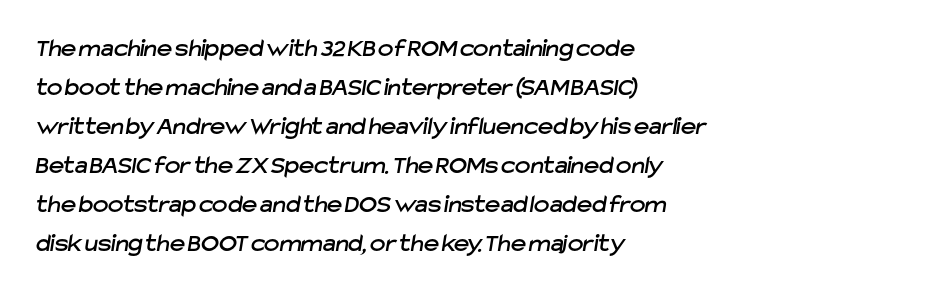
Q: Is the text underlined? A: No.
Q: How is the paragraph aligned? A: Left-aligned.
Q: Is the spacing between letters normal or unusually wide? A: Normal.
Q: Is the spacing between lines tight, normal or loose? A: Normal.
